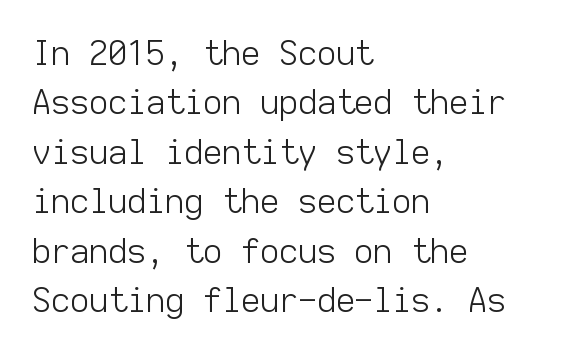
Q: Is the text bold? A: No.
Q: Is the text italic (slanted)? A: No, it is upright.
Q: Is the typeface a serif or a sans-serif typeface? A: Sans-serif.
Q: Is the text underlined? A: No.
Q: How is the paragraph aligned? A: Left-aligned.
Q: Is the spacing between letters normal or unusually wide? A: Normal.
Q: Is the spacing between lines tight, normal or loose? A: Normal.
Q: Width (condensed, normal, or wide)? A: Normal.
Q: Stroke contrast? A: Low.
Q: x-height? A: Medium.
Q: Monospaced? A: Yes.
